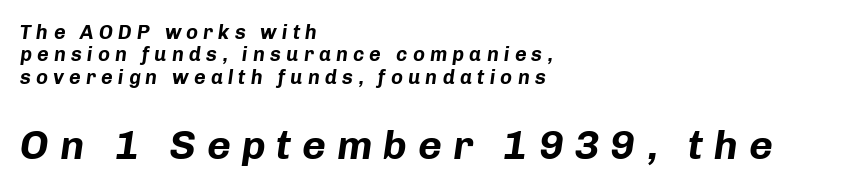
{"italic": "yes", "lean": "right", "slant_degrees": 8, "bold": "yes", "weight": "bold", "width": "normal", "stroke_contrast": "low", "x_height": "medium", "monospaced": "no", "underline": "no", "align": "left", "line_spacing": "tight", "line_spacing_ratio": 1.12, "letter_spacing": "wide", "letter_spacing_em": 0.26, "larger_block": "second", "size_ratio": 2.05, "glyph_px": 41}
